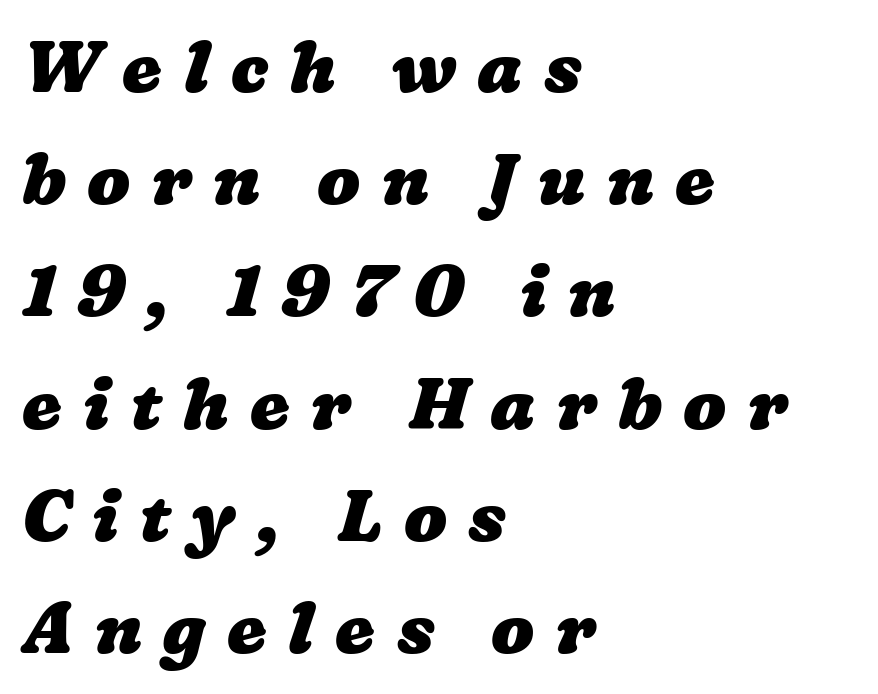
Q: Is the text bold? A: Yes.
Q: Is the text underlined? A: No.
Q: How is the paragraph aligned? A: Left-aligned.
Q: Is the spacing between letters normal or unusually wide? A: Unusually wide.
Q: Is the spacing between lines tight, normal or loose? A: Normal.
Q: Width (condensed, normal, or wide)? A: Wide.
Q: Stroke contrast? A: Low.
Q: x-height? A: Medium.
Q: Monospaced? A: No.
